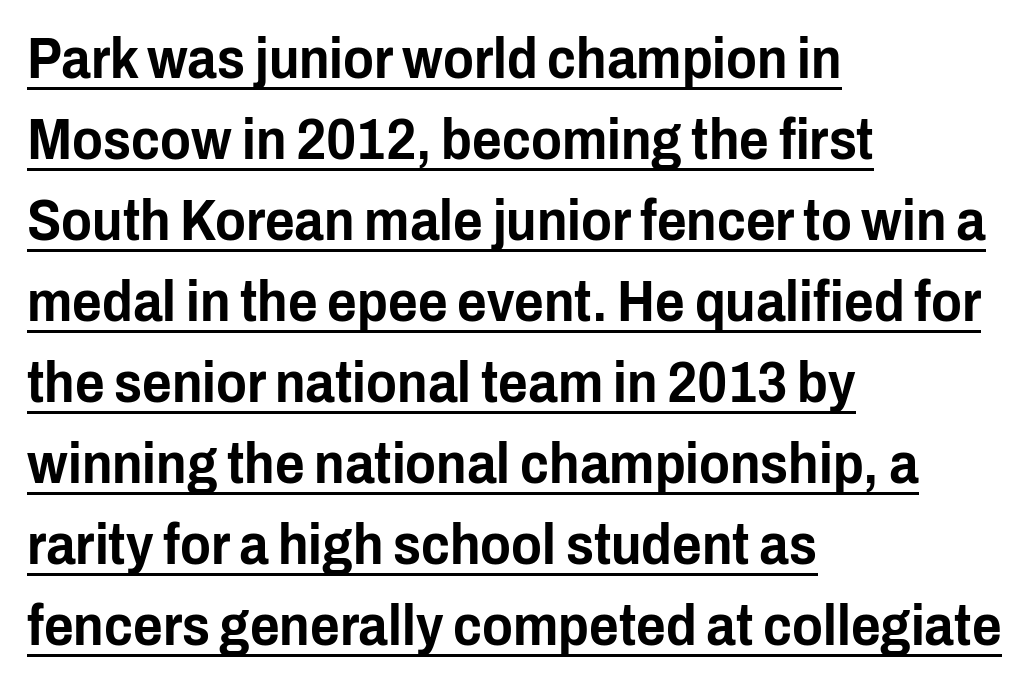
Q: Is the text italic (slanted)? A: No, it is upright.
Q: Is the typeface a serif or a sans-serif typeface? A: Sans-serif.
Q: Is the text underlined? A: Yes.
Q: How is the paragraph aligned? A: Left-aligned.
Q: Is the spacing between letters normal or unusually wide? A: Normal.
Q: Is the spacing between lines tight, normal or loose? A: Normal.
Q: Width (condensed, normal, or wide)? A: Condensed.
Q: Stroke contrast? A: Low.
Q: x-height? A: Medium.
Q: Monospaced? A: No.
